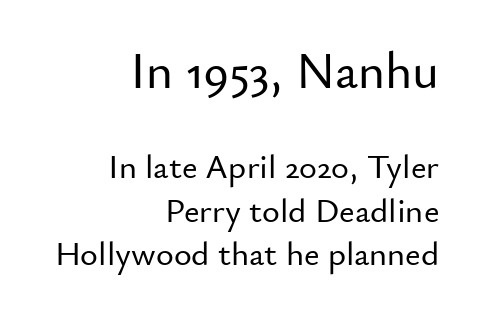
Nobody drew a line under any word here. There is no visible air inserted between adjacent glyphs. A student would call this right alignment; a typographer would say flush right, rag left. Observe the absence of serifs on each vertical stroke in this sample.
